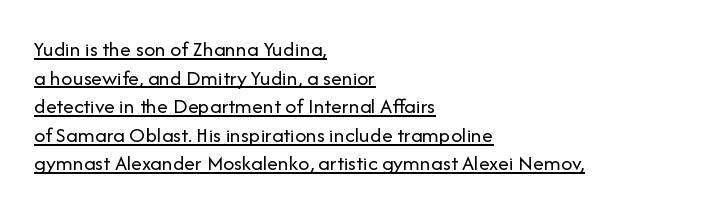
The image shows 22 px text type, upright; set left-aligned, normal line spacing (1.3x), normal letter spacing, underlined.
